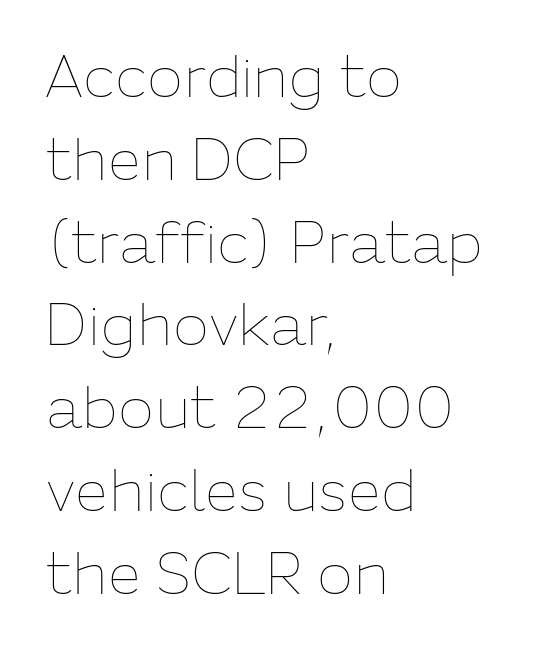
The image shows 60 px thin type, upright; set left-aligned, normal line spacing (1.38x), normal letter spacing, not underlined; low stroke contrast and a medium x-height.
